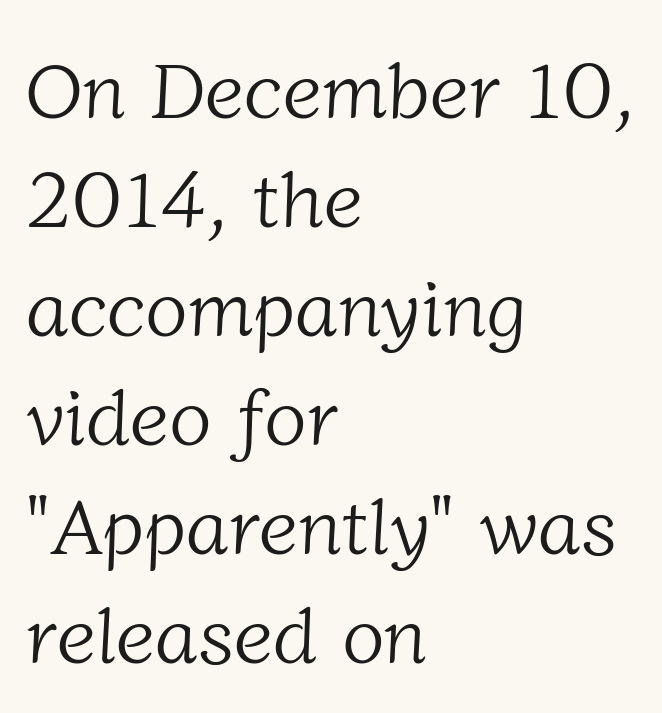
The image shows 79 px light serif type; set left-aligned, normal line spacing (1.38x), normal letter spacing, not underlined; low stroke contrast and a medium x-height.
